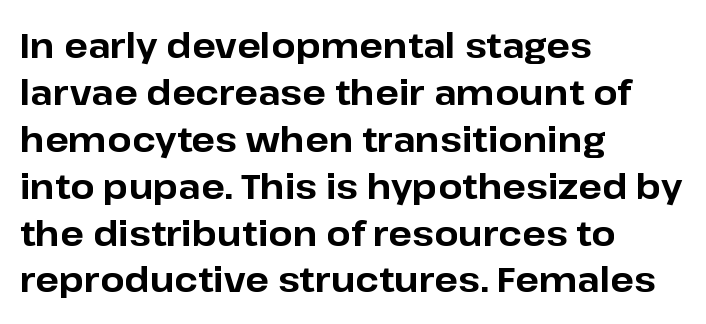
The image shows 35 px bold sans-serif type, upright; set left-aligned, normal line spacing (1.34x), normal letter spacing, not underlined; low stroke contrast and a medium x-height.
